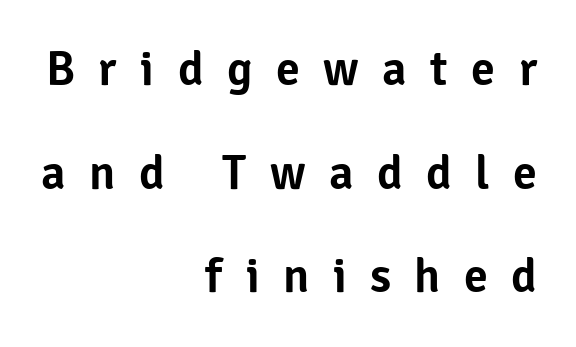
Q: Is the text italic (slanted)? A: No, it is upright.
Q: Is the typeface a serif or a sans-serif typeface? A: Sans-serif.
Q: Is the text underlined? A: No.
Q: How is the paragraph aligned? A: Right-aligned.
Q: Is the spacing between letters normal or unusually wide? A: Unusually wide.
Q: Is the spacing between lines tight, normal or loose? A: Loose.
Q: Width (condensed, normal, or wide)? A: Normal.
Q: Stroke contrast? A: Low.
Q: x-height? A: Medium.
Q: Monospaced? A: No.
